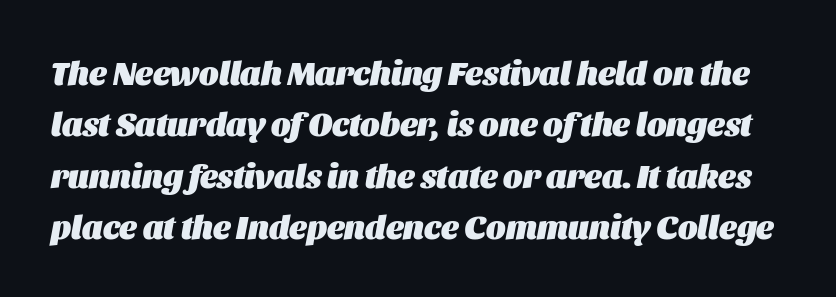
{"italic": "yes", "lean": "right", "slant_degrees": 11, "bold": "yes", "weight": "heavy", "width": "normal", "stroke_contrast": "medium", "x_height": "large", "monospaced": "no", "underline": "no", "line_spacing": "normal", "line_spacing_ratio": 1.56, "letter_spacing": "normal", "letter_spacing_em": 0.0, "glyph_px": 33}
